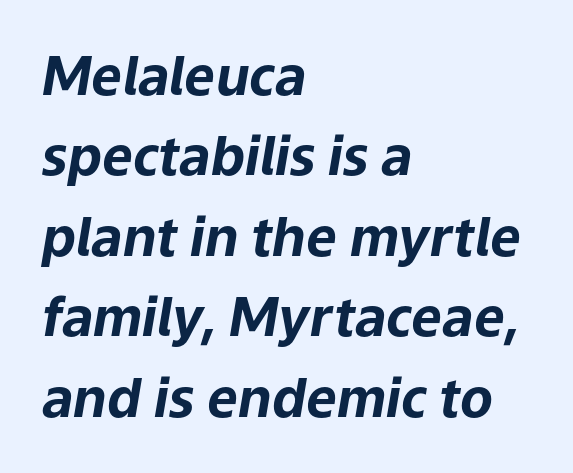
{"italic": "yes", "lean": "right", "slant_degrees": 9, "bold": "yes", "weight": "bold", "width": "normal", "stroke_contrast": "low", "x_height": "medium", "monospaced": "no", "underline": "no", "align": "left", "line_spacing": "normal", "line_spacing_ratio": 1.49, "letter_spacing": "normal", "letter_spacing_em": 0.0, "glyph_px": 54}
